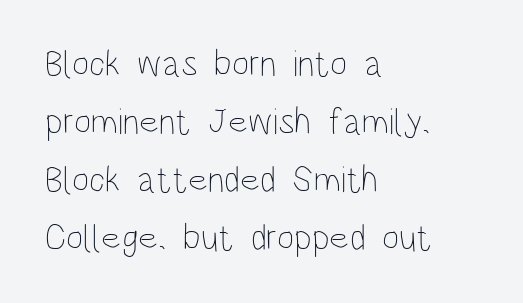
Q: Is the text bold? A: No.
Q: Is the text italic (slanted)? A: No, it is upright.
Q: Is the text underlined? A: No.
Q: How is the paragraph aligned? A: Left-aligned.
Q: Is the spacing between letters normal or unusually wide? A: Normal.
Q: Is the spacing between lines tight, normal or loose? A: Normal.
Q: Width (condensed, normal, or wide)? A: Condensed.
Q: Stroke contrast? A: Low.
Q: x-height? A: Large.
Q: Monospaced? A: No.
